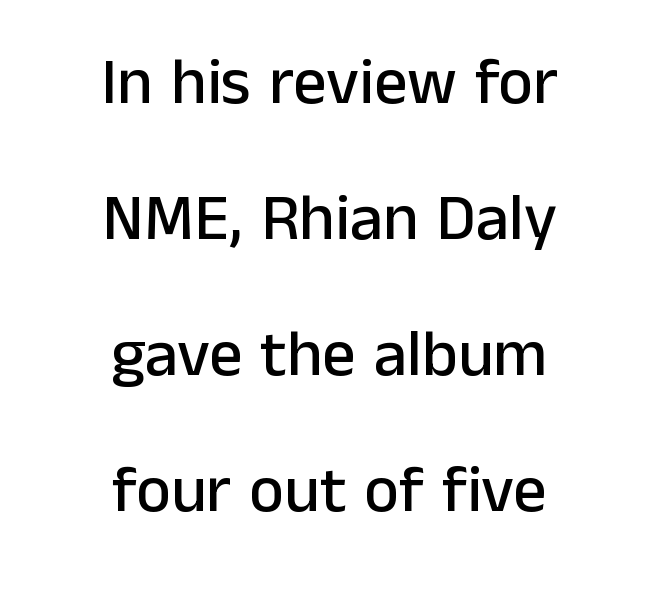
Q: Is the text italic (slanted)? A: No, it is upright.
Q: Is the typeface a serif or a sans-serif typeface? A: Sans-serif.
Q: Is the text underlined? A: No.
Q: How is the paragraph aligned? A: Centered.
Q: Is the spacing between letters normal or unusually wide? A: Normal.
Q: Is the spacing between lines tight, normal or loose? A: Loose.
Q: Width (condensed, normal, or wide)? A: Normal.
Q: Stroke contrast? A: Low.
Q: x-height? A: Medium.
Q: Monospaced? A: No.
